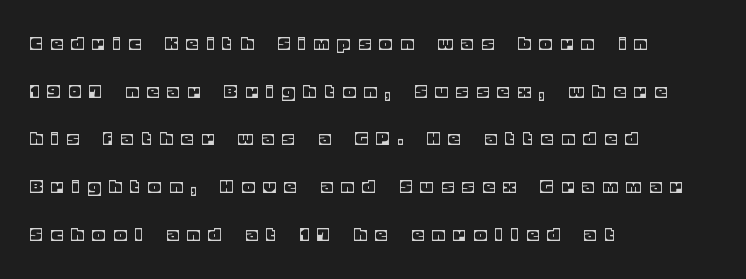
{"italic": "no", "underline": "no", "align": "left", "line_spacing": "loose", "line_spacing_ratio": 2.17, "letter_spacing": "wide", "letter_spacing_em": 0.44, "glyph_px": 22}
